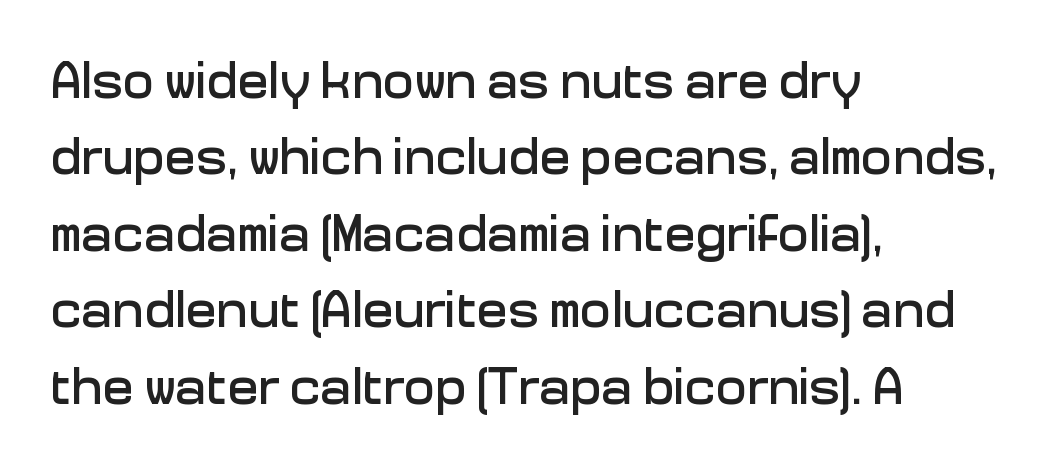
Q: Is the text italic (slanted)? A: No, it is upright.
Q: Is the typeface a serif or a sans-serif typeface? A: Sans-serif.
Q: Is the text underlined? A: No.
Q: How is the paragraph aligned? A: Left-aligned.
Q: Is the spacing between letters normal or unusually wide? A: Normal.
Q: Is the spacing between lines tight, normal or loose? A: Normal.
Q: Width (condensed, normal, or wide)? A: Normal.
Q: Stroke contrast? A: Low.
Q: x-height? A: Medium.
Q: Monospaced? A: No.
